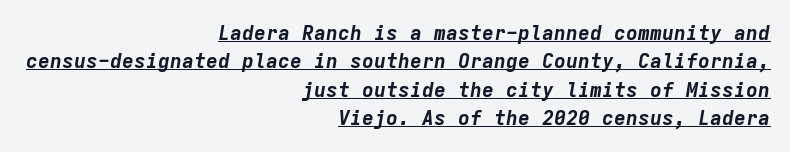
The image shows 20 px bold type, italic (leaning right); set right-aligned, normal line spacing (1.42x), normal letter spacing, underlined.
